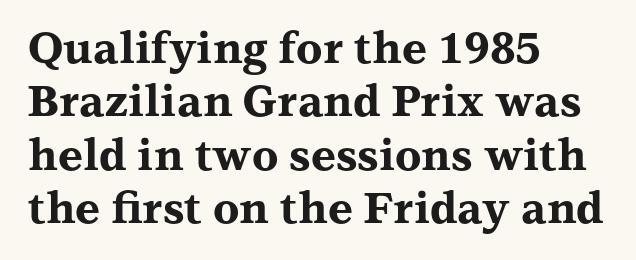
{"serif": "yes", "italic": "no", "bold": "yes", "weight": "bold", "width": "wide", "stroke_contrast": "medium", "x_height": "medium", "monospaced": "no", "underline": "no", "align": "left", "line_spacing_ratio": 1.24, "letter_spacing": "normal", "letter_spacing_em": 0.0, "glyph_px": 43}
